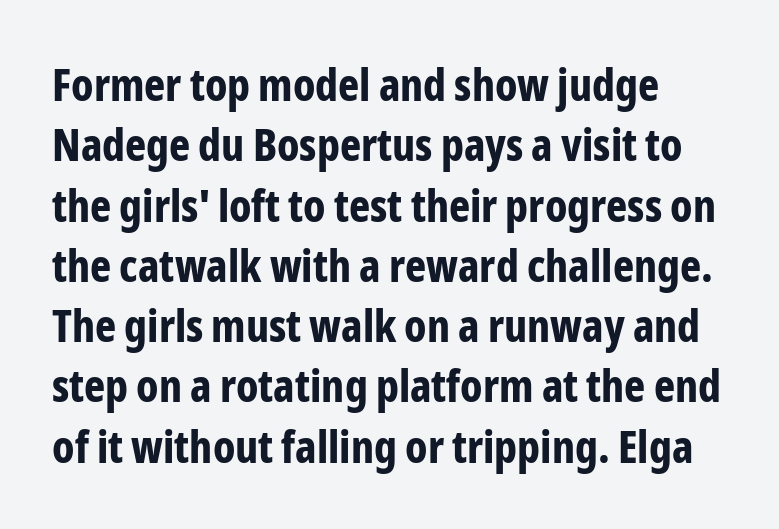
Q: Is the text bold? A: Yes.
Q: Is the text italic (slanted)? A: No, it is upright.
Q: Is the typeface a serif or a sans-serif typeface? A: Sans-serif.
Q: Is the text underlined? A: No.
Q: How is the paragraph aligned? A: Left-aligned.
Q: Is the spacing between letters normal or unusually wide? A: Normal.
Q: Is the spacing between lines tight, normal or loose? A: Normal.
Q: Width (condensed, normal, or wide)? A: Condensed.
Q: Stroke contrast? A: Low.
Q: x-height? A: Medium.
Q: Monospaced? A: No.
